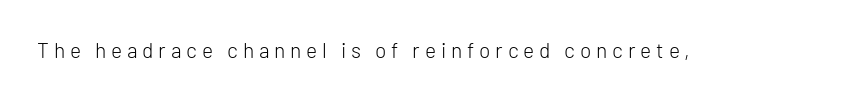
Q: Is the text bold? A: No.
Q: Is the text italic (slanted)? A: No, it is upright.
Q: Is the text underlined? A: No.
Q: Is the spacing between letters normal or unusually wide? A: Unusually wide.
